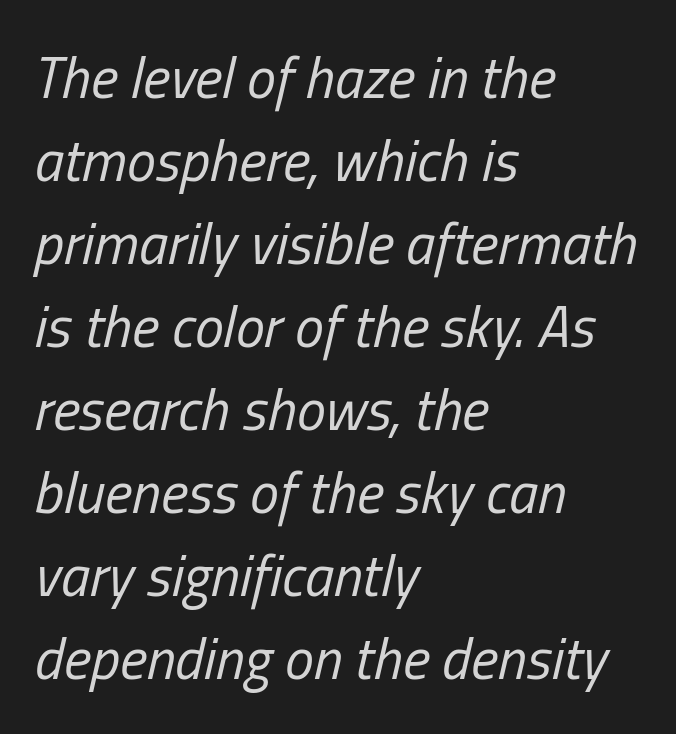
The image shows 58 px regular-weight, condensed type, italic (leaning right); set left-aligned, normal line spacing (1.43x), normal letter spacing, not underlined; low stroke contrast and a medium x-height.
